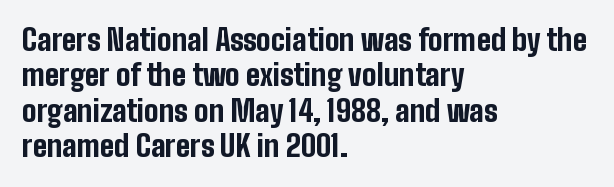
The image shows 29 px bold, condensed sans-serif type, upright; set left-aligned, line spacing 1.22x, normal letter spacing, not underlined; low stroke contrast and a medium x-height.
